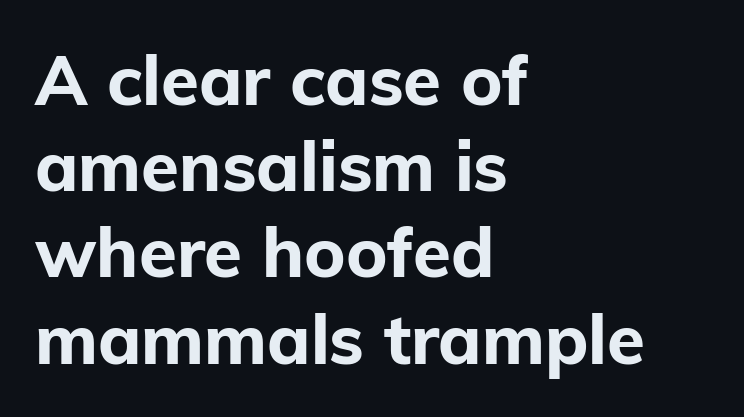
The image shows 69 px bold sans-serif type, upright; set left-aligned, normal line spacing (1.25x), normal letter spacing, not underlined; low stroke contrast and a medium x-height.
